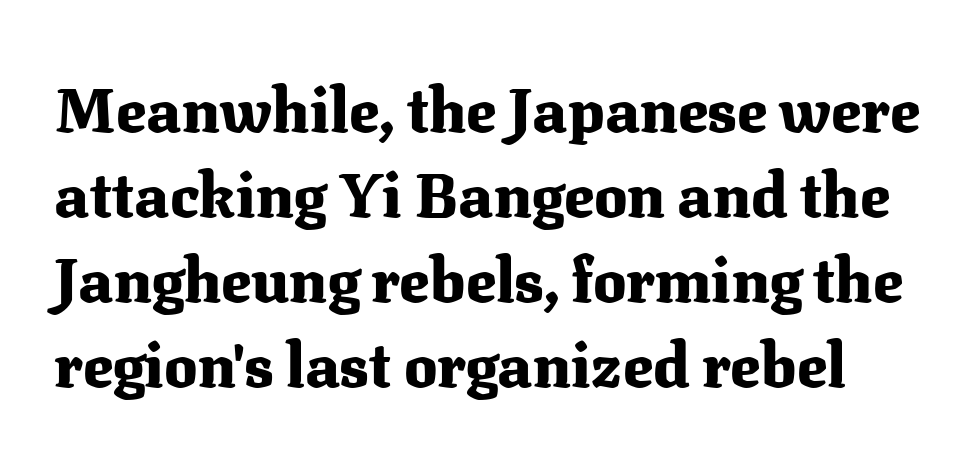
Q: Is the text bold? A: Yes.
Q: Is the text italic (slanted)? A: No, it is upright.
Q: Is the typeface a serif or a sans-serif typeface? A: Serif.
Q: Is the text underlined? A: No.
Q: Is the spacing between letters normal or unusually wide? A: Normal.
Q: Is the spacing between lines tight, normal or loose? A: Normal.
Q: Width (condensed, normal, or wide)? A: Normal.
Q: Stroke contrast? A: Medium.
Q: x-height? A: Medium.
Q: Monospaced? A: No.
